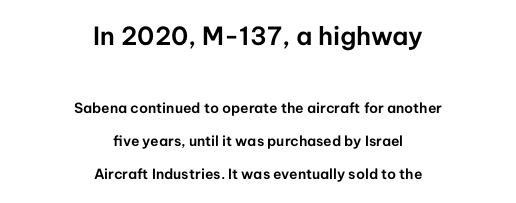
The image shows 25 px text type, upright; set centered, loose line spacing (2.35x), normal letter spacing, not underlined; the first (top) block is 1.79x larger.
